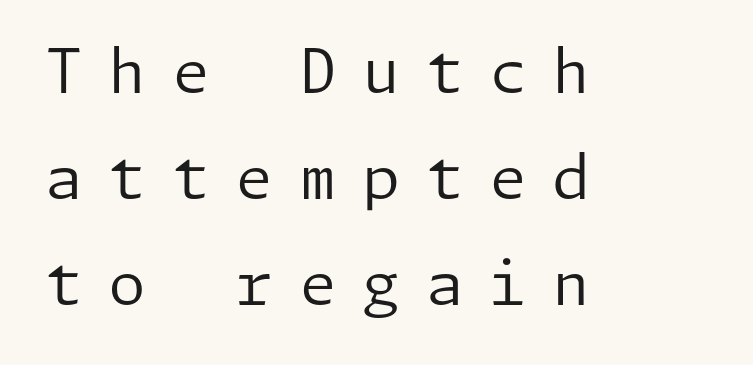
Q: Is the text bold? A: No.
Q: Is the text italic (slanted)? A: No, it is upright.
Q: Is the typeface a serif or a sans-serif typeface? A: Sans-serif.
Q: Is the text underlined? A: No.
Q: How is the paragraph aligned? A: Left-aligned.
Q: Is the spacing between letters normal or unusually wide? A: Unusually wide.
Q: Width (condensed, normal, or wide)? A: Normal.
Q: Stroke contrast? A: Low.
Q: x-height? A: Medium.
